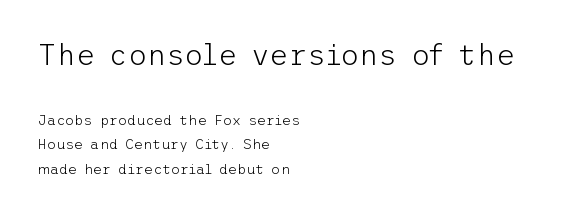
How are the letters spaced? Ordinarily, with no added tracking. Stroke mass is kept to a normal reading level or below. Casual observation: everything's shoved over to the left. The face used here appears at its bigger size in the upper chunk. Bare-footed words on every line. Do the letters lean? They stand straight.
